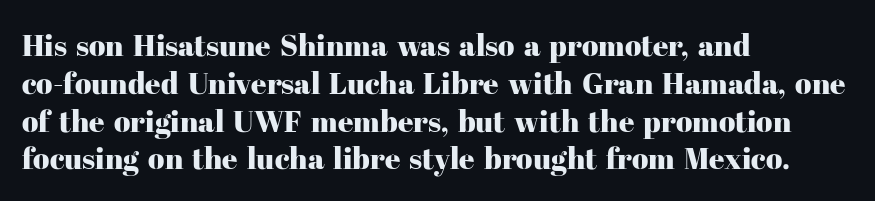
{"serif": "yes", "italic": "no", "width": "normal", "stroke_contrast": "high", "x_height": "medium", "monospaced": "no", "underline": "no", "align": "left", "line_spacing": "normal", "line_spacing_ratio": 1.26, "letter_spacing": "normal", "letter_spacing_em": 0.0, "glyph_px": 30}
